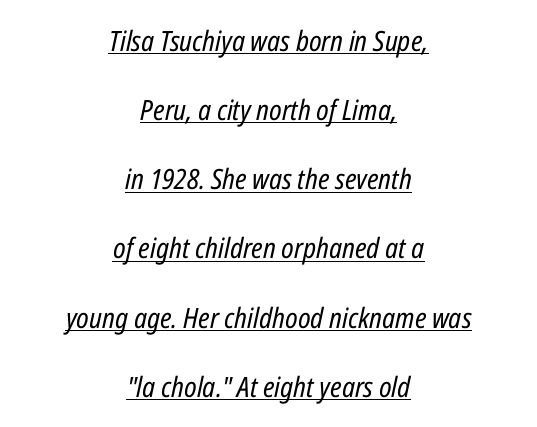
{"italic": "yes", "lean": "right", "slant_degrees": 12, "bold": "no", "weight": "regular", "width": "condensed", "stroke_contrast": "low", "x_height": "medium", "monospaced": "no", "underline": "yes", "align": "center", "line_spacing": "loose", "line_spacing_ratio": 2.47, "letter_spacing": "normal", "letter_spacing_em": 0.0, "glyph_px": 28}
